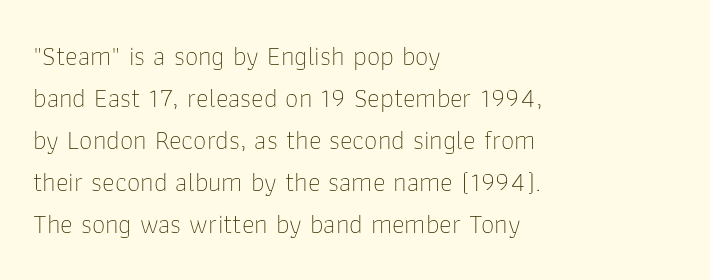
{"italic": "no", "bold": "no", "underline": "no", "align": "left", "line_spacing": "normal", "line_spacing_ratio": 1.56, "letter_spacing": "normal", "letter_spacing_em": 0.0, "glyph_px": 27}
